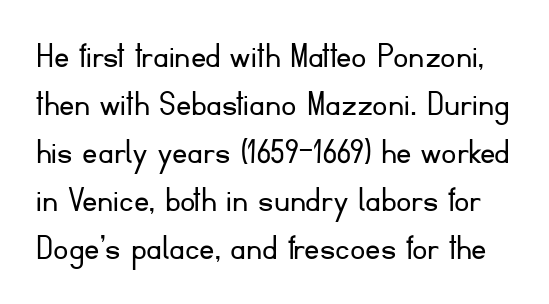
The font is comparable to plain body text, perhaps lighter. Serifs: no, the terminals of the letterforms are clean. What stands out about the letter spacing? Nothing — it is the standard amount. This sample uses an upright cut, with every glyph sitting square on the baseline. Just letters on the line, the space beneath them empty.
